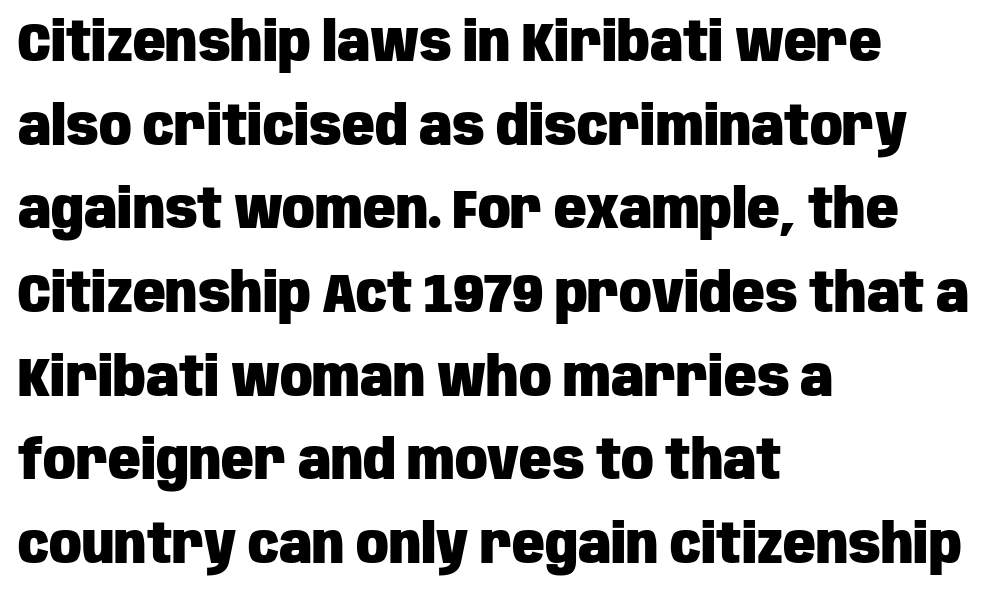
The image shows 54 px heavy, condensed sans-serif type, upright; set left-aligned, normal line spacing (1.55x), normal letter spacing, not underlined; low stroke contrast and a large x-height.
